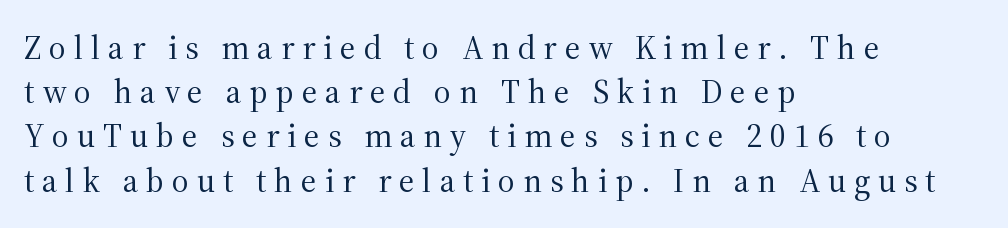
Q: Is the text bold? A: No.
Q: Is the text italic (slanted)? A: No, it is upright.
Q: Is the typeface a serif or a sans-serif typeface? A: Serif.
Q: Is the text underlined? A: No.
Q: How is the paragraph aligned? A: Left-aligned.
Q: Is the spacing between letters normal or unusually wide? A: Unusually wide.
Q: Is the spacing between lines tight, normal or loose? A: Normal.
Q: Width (condensed, normal, or wide)? A: Normal.
Q: Stroke contrast? A: Medium.
Q: x-height? A: Medium.
Q: Monospaced? A: No.
